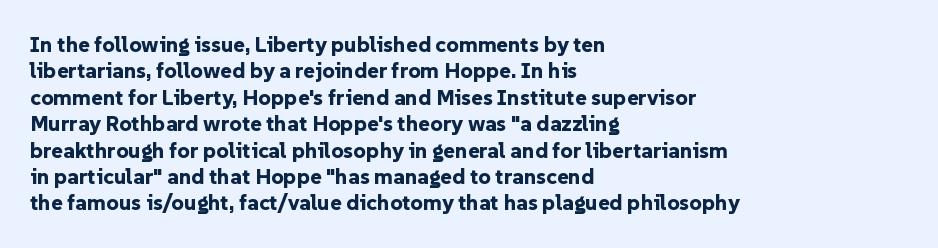
{"italic": "no", "bold": "yes", "underline": "no", "align": "left", "line_spacing_ratio": 1.2, "letter_spacing": "normal", "letter_spacing_em": 0.0, "glyph_px": 22}
